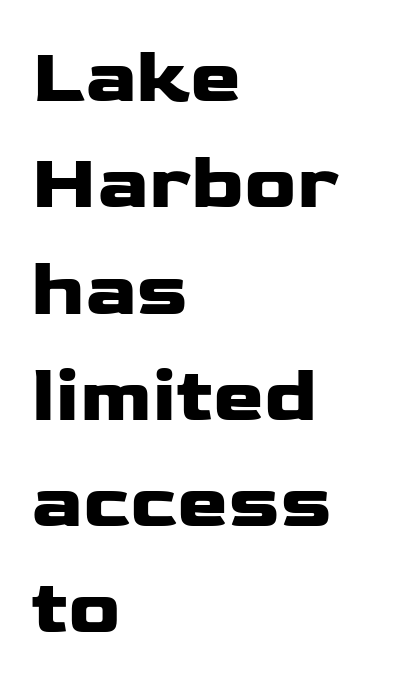
{"serif": "no", "italic": "no", "bold": "yes", "weight": "heavy", "width": "wide", "stroke_contrast": "low", "x_height": "medium", "monospaced": "no", "underline": "no", "align": "left", "line_spacing": "normal", "line_spacing_ratio": 1.38, "letter_spacing": "normal", "letter_spacing_em": 0.0, "glyph_px": 77}
